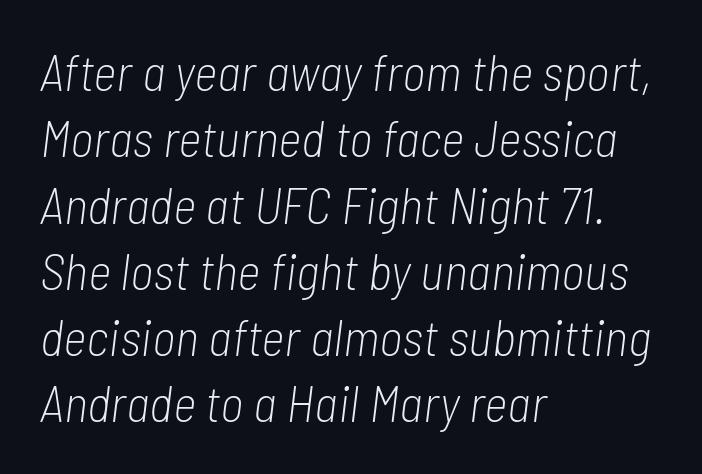
Q: Is the text bold? A: No.
Q: Is the text italic (slanted)? A: Yes, it leans right by about 7 degrees.
Q: Is the text underlined? A: No.
Q: How is the paragraph aligned? A: Left-aligned.
Q: Is the spacing between letters normal or unusually wide? A: Normal.
Q: Is the spacing between lines tight, normal or loose? A: Normal.
Q: Width (condensed, normal, or wide)? A: Condensed.
Q: Stroke contrast? A: Low.
Q: x-height? A: Medium.
Q: Monospaced? A: No.
